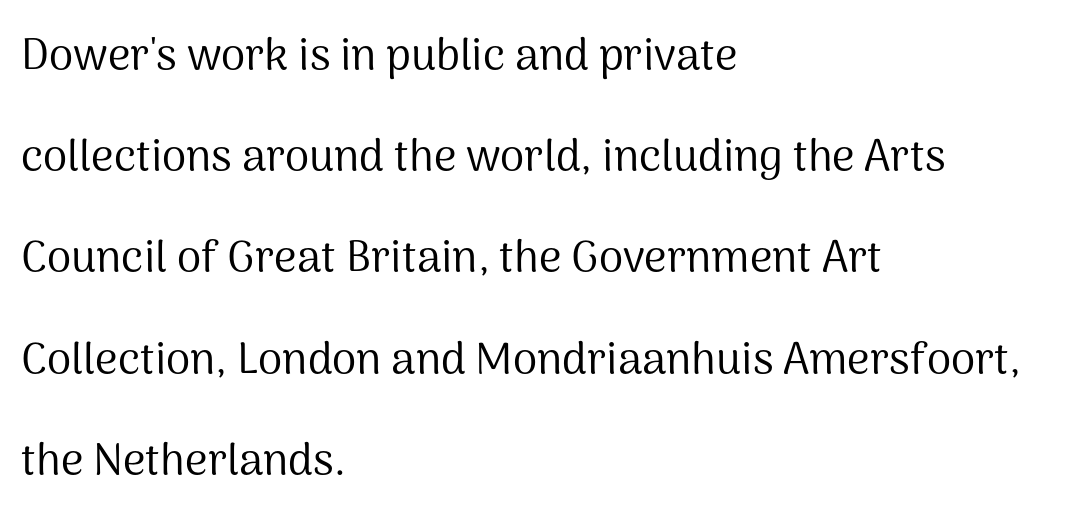
Q: Is the text bold? A: No.
Q: Is the text italic (slanted)? A: No, it is upright.
Q: Is the typeface a serif or a sans-serif typeface? A: Sans-serif.
Q: Is the text underlined? A: No.
Q: How is the paragraph aligned? A: Left-aligned.
Q: Is the spacing between letters normal or unusually wide? A: Normal.
Q: Is the spacing between lines tight, normal or loose? A: Loose.
Q: Width (condensed, normal, or wide)? A: Normal.
Q: Stroke contrast? A: Medium.
Q: x-height? A: Medium.
Q: Monospaced? A: No.
